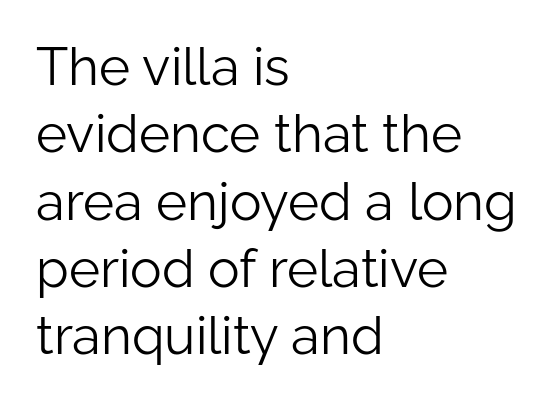
{"serif": "no", "italic": "no", "bold": "no", "weight": "light", "width": "normal", "stroke_contrast": "low", "x_height": "medium", "monospaced": "no", "underline": "no", "align": "left", "line_spacing": "normal", "line_spacing_ratio": 1.27, "letter_spacing": "normal", "letter_spacing_em": 0.0, "glyph_px": 53}
